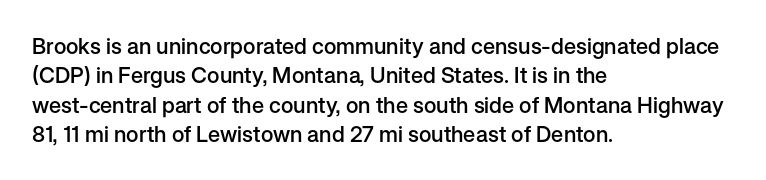
Q: Is the text bold? A: Semi-bold.
Q: Is the text italic (slanted)? A: No, it is upright.
Q: Is the text underlined? A: No.
Q: How is the paragraph aligned? A: Left-aligned.
Q: Is the spacing between letters normal or unusually wide? A: Normal.
Q: Is the spacing between lines tight, normal or loose? A: Normal.
